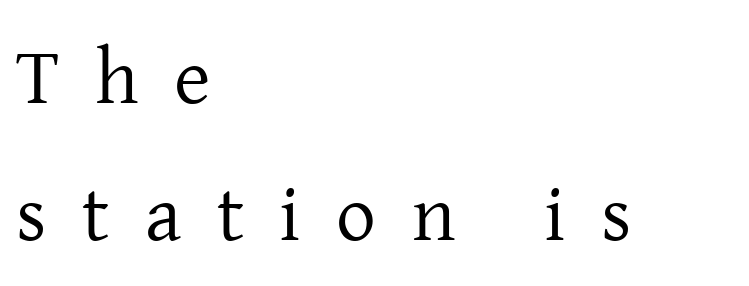
{"serif": "yes", "italic": "no", "bold": "no", "weight": "regular", "width": "normal", "stroke_contrast": "low", "x_height": "medium", "monospaced": "no", "underline": "no", "align": "left", "line_spacing_ratio": 1.74, "letter_spacing": "wide", "letter_spacing_em": 0.45, "glyph_px": 79}
